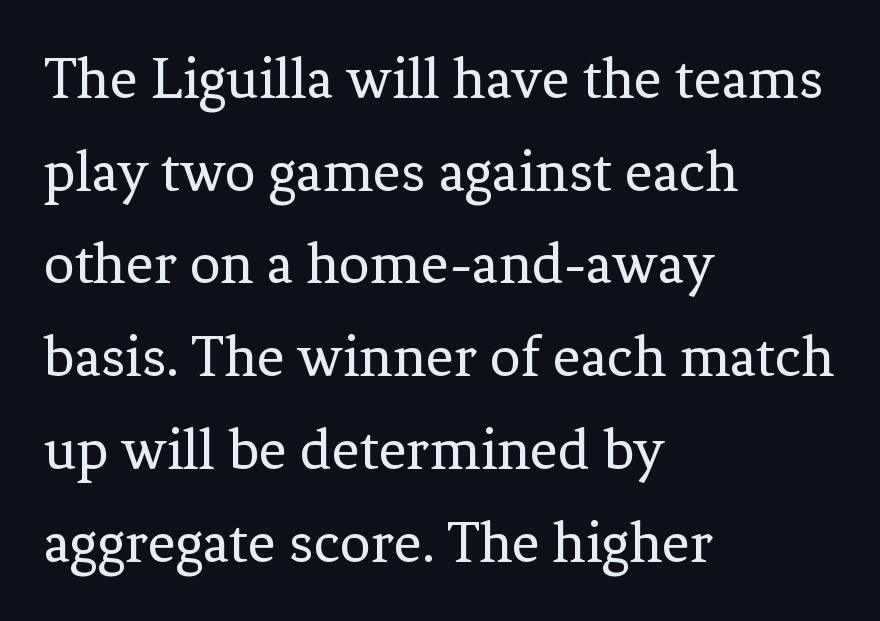
The letters advance in unequal steps, a hallmark of proportional type. The specimen reads as upright at a glance. Is this a heavy cut? Hardly; it is regular or lighter. The rendering anchors every line to the left-hand side.
